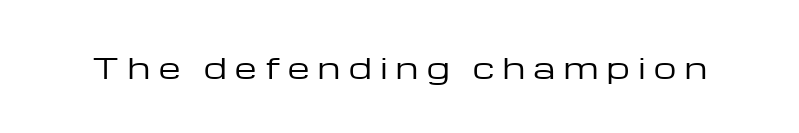
The image shows 28 px regular-weight, wide sans-serif type, upright; set unusually wide letter spacing (+0.31 em), not underlined; low stroke contrast and a medium x-height.
